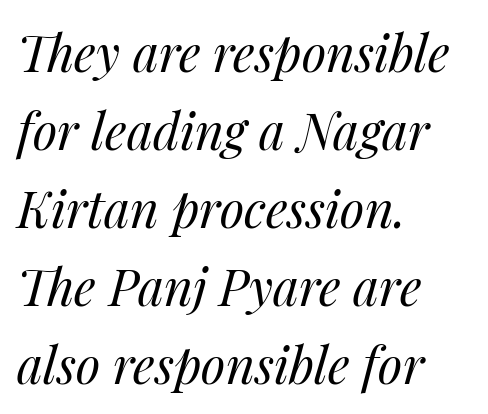
{"italic": "yes", "lean": "right", "slant_degrees": 14, "bold": "no", "weight": "regular", "width": "normal", "stroke_contrast": "medium", "x_height": "medium", "monospaced": "no", "underline": "no", "align": "left", "line_spacing": "normal", "line_spacing_ratio": 1.56, "letter_spacing": "normal", "letter_spacing_em": 0.0, "glyph_px": 50}
